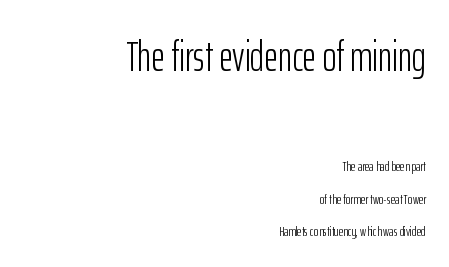
This is the regular roman posture of the typeface. The initial chunk of copy outweighs the following chunk in type size. Standard letterfit; no display-style spreading of the glyphs. Reading down the column, the eye jumps a long way to each next line. Unlike a traditional serif, this face leaves its strokes unadorned. Is the type heavy? It reads as light-to-regular instead.
